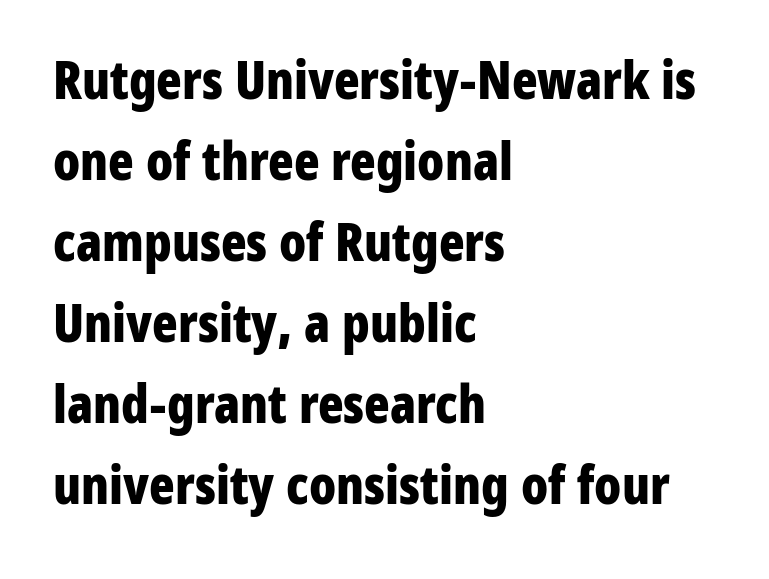
Q: Is the text bold? A: Yes.
Q: Is the text italic (slanted)? A: No, it is upright.
Q: Is the typeface a serif or a sans-serif typeface? A: Sans-serif.
Q: Is the text underlined? A: No.
Q: How is the paragraph aligned? A: Left-aligned.
Q: Is the spacing between letters normal or unusually wide? A: Normal.
Q: Is the spacing between lines tight, normal or loose? A: Normal.
Q: Width (condensed, normal, or wide)? A: Condensed.
Q: Stroke contrast? A: Low.
Q: x-height? A: Medium.
Q: Monospaced? A: No.
